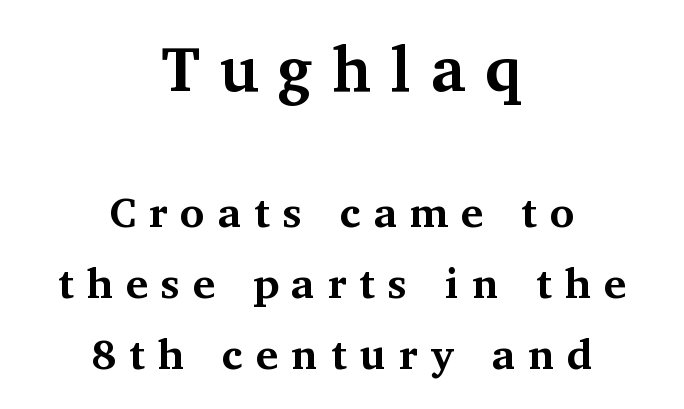
The image shows 63 px bold serif type, upright; set centered, normal line spacing (1.69x), unusually wide letter spacing (+0.31 em), not underlined; the first (top) block is 1.5x larger; medium stroke contrast and a medium x-height.
